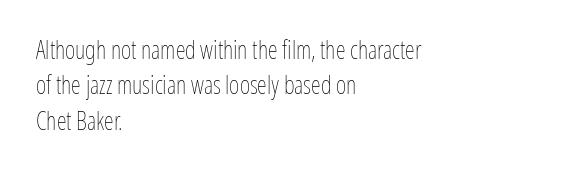
{"italic": "no", "bold": "no", "underline": "no", "align": "left", "line_spacing": "normal", "line_spacing_ratio": 1.42, "letter_spacing": "normal", "letter_spacing_em": 0.0, "glyph_px": 25}
